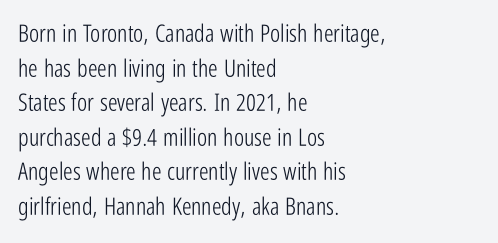
{"italic": "no", "bold": "no", "underline": "no", "align": "left", "line_spacing": "normal", "line_spacing_ratio": 1.44, "letter_spacing": "normal", "letter_spacing_em": 0.0, "glyph_px": 24}
